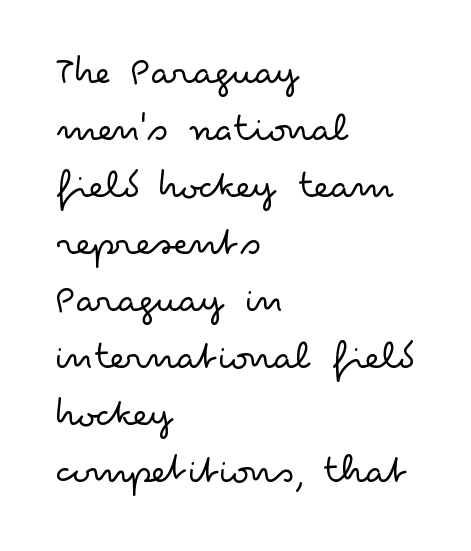
The image shows 41 px light, wide sans-serif type, upright; set left-aligned, normal line spacing (1.39x), normal letter spacing, not underlined; low stroke contrast and a small x-height.
